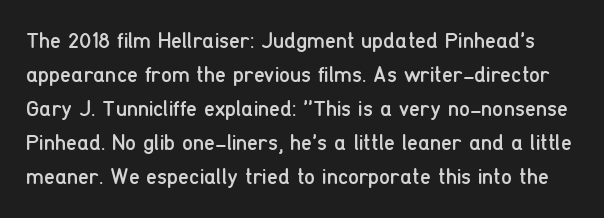
The image shows 22 px text type, upright; set normal line spacing (1.55x), normal letter spacing, not underlined.
